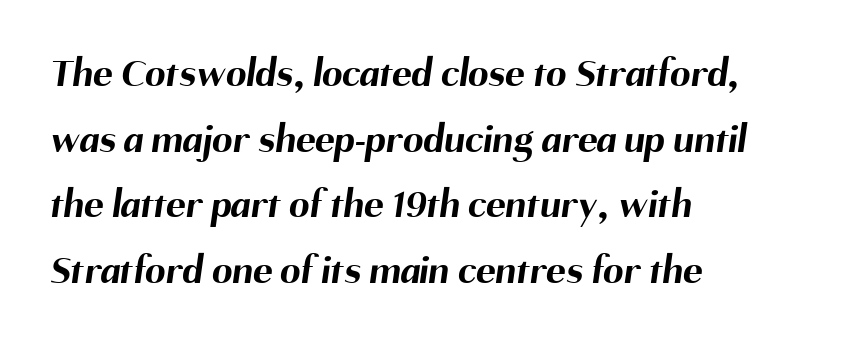
The image shows 41 px bold sans-serif type; set left-aligned, normal line spacing (1.6x), normal letter spacing, not underlined; medium stroke contrast and a medium x-height.
